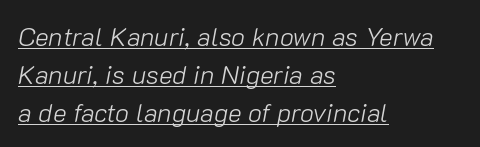
{"italic": "yes", "lean": "right", "slant_degrees": 10, "bold": "no", "underline": "yes", "align": "left", "line_spacing": "normal", "line_spacing_ratio": 1.46, "letter_spacing": "normal", "letter_spacing_em": 0.0, "glyph_px": 26}
